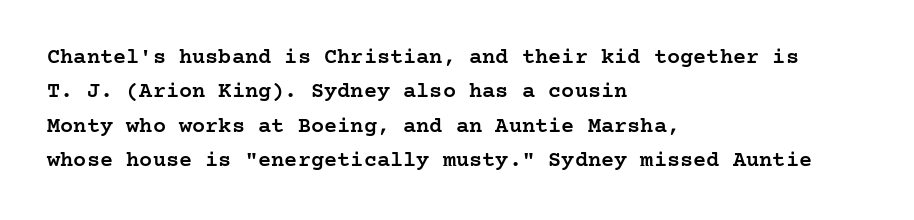
The image shows 22 px text type, upright; set left-aligned, normal line spacing (1.56x), normal letter spacing, not underlined.
